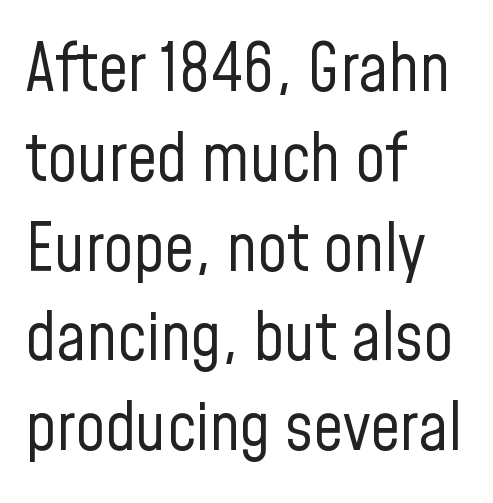
The image shows 66 px regular-weight, condensed sans-serif type, upright; set left-aligned, normal line spacing (1.36x), normal letter spacing, not underlined; low stroke contrast and a medium x-height.
